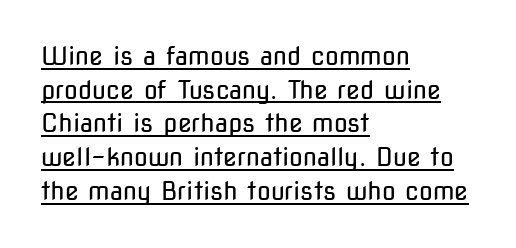
{"italic": "no", "bold": "no", "underline": "yes", "align": "left", "line_spacing": "normal", "line_spacing_ratio": 1.35, "letter_spacing": "normal", "letter_spacing_em": 0.0, "glyph_px": 25}
